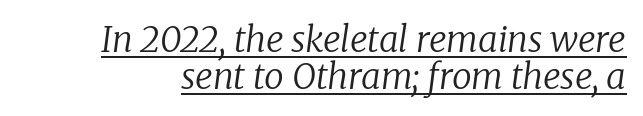
{"serif": "yes", "italic": "yes", "lean": "right", "slant_degrees": 8, "bold": "no", "weight": "regular", "width": "normal", "stroke_contrast": "low", "x_height": "medium", "monospaced": "no", "underline": "yes", "line_spacing": "tight", "line_spacing_ratio": 1.05, "letter_spacing": "normal", "letter_spacing_em": 0.0, "glyph_px": 35}
